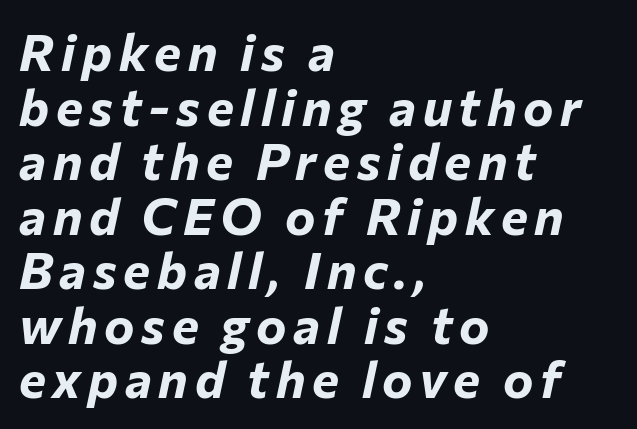
The image shows 51 px bold type, italic (leaning right); set left-aligned, tight line spacing (1.07x), not underlined; low stroke contrast and a medium x-height.
